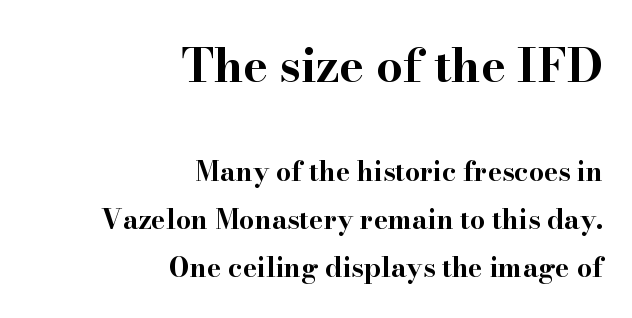
{"serif": "yes", "italic": "no", "bold": "yes", "weight": "bold", "width": "wide", "stroke_contrast": "high", "x_height": "small", "monospaced": "no", "underline": "no", "align": "right", "line_spacing_ratio": 1.78, "letter_spacing": "normal", "letter_spacing_em": 0.0, "larger_block": "first", "size_ratio": 1.74, "glyph_px": 47}
